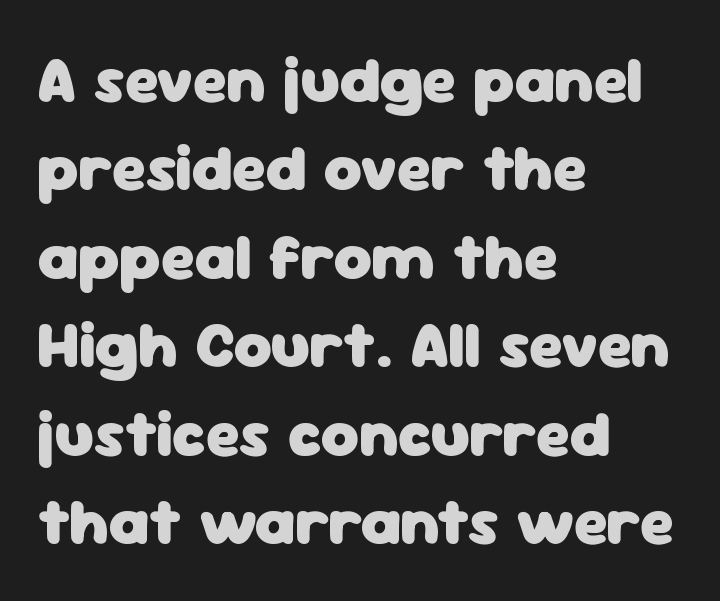
The image shows 65 px heavy sans-serif type, upright; set left-aligned, normal line spacing (1.36x), normal letter spacing, not underlined; low stroke contrast and a medium x-height.
